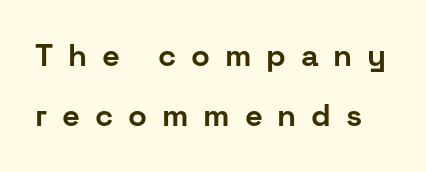
This rendering features lettering with no underline. The tracking jumps out immediately: characters are airy and widely separated. Whoever set this chose breathing room over compactness in the vertical rhythm. A typesetter would call this proportional, since set widths differ per character.
